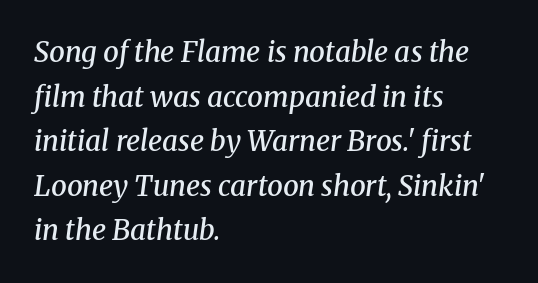
The specimen reads as italic at a glance. Here the designer chose a conventional face with non-uniform glyph widths. This sample is left-justified, so line endings fall wherever the words run out. Weight: semibold (demi). This rendering leaves character spacing at its baseline value. The space between consecutive lines is moderate.
